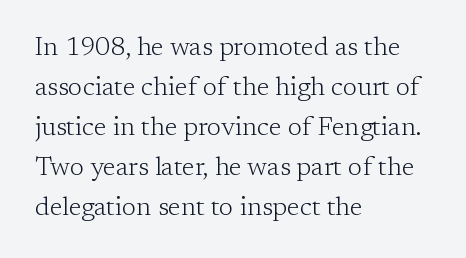
Descender tails drop into unmarked territory. Stroke mass is kept to a normal reading level or below. Default kerning and tracking; the words read as compact shapes. Teacher's note: observe the even left margin — that is flush-left alignment.
